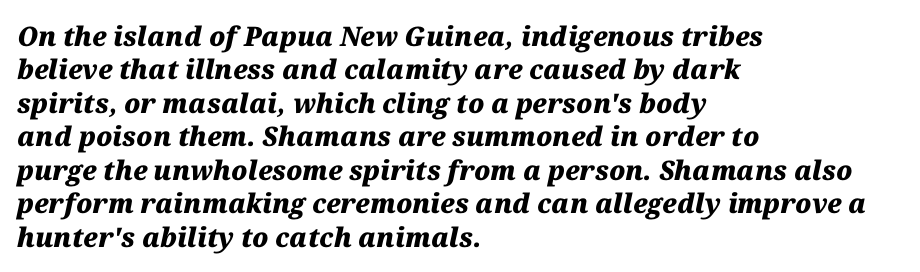
Q: Is the text bold? A: Yes.
Q: Is the text italic (slanted)? A: Yes, it leans right by about 12 degrees.
Q: Is the text underlined? A: No.
Q: How is the paragraph aligned? A: Left-aligned.
Q: Is the spacing between letters normal or unusually wide? A: Normal.
